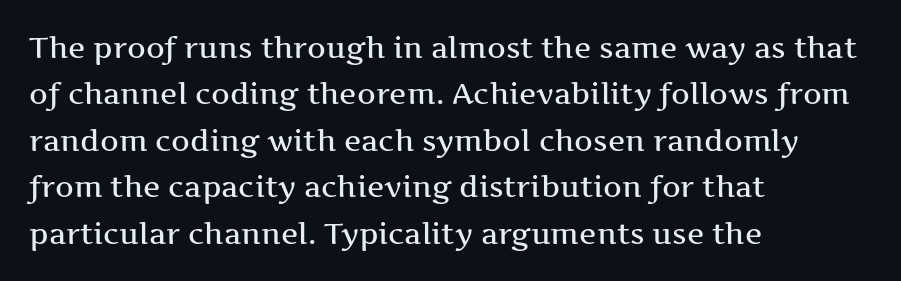
The image shows 29 px wide serif type, upright; set left-aligned, normal line spacing (1.6x), normal letter spacing, not underlined; medium stroke contrast and a medium x-height.
